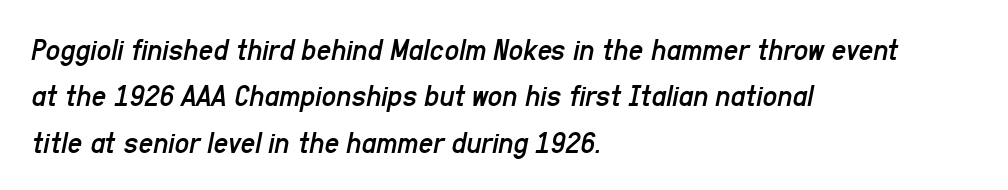
{"italic": "yes", "lean": "right", "slant_degrees": 11, "bold": "no", "weight": "regular", "width": "condensed", "stroke_contrast": "low", "x_height": "medium", "monospaced": "no", "underline": "no", "align": "left", "line_spacing": "normal", "line_spacing_ratio": 1.45, "letter_spacing": "normal", "letter_spacing_em": 0.0, "glyph_px": 32}
